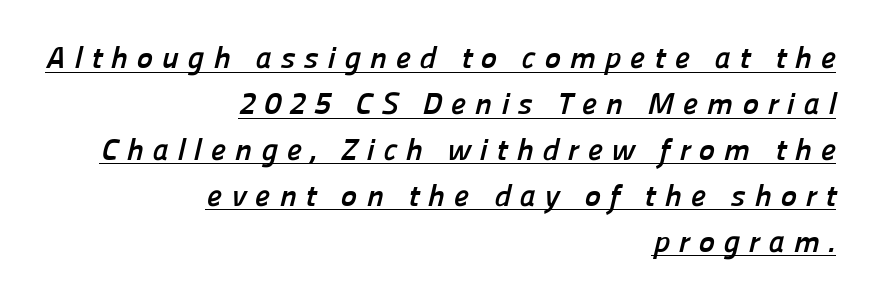
Letterform terminals end flat and unadorned throughout the passage. A typesetter would call this leading conventional body-copy spacing. Caption: lettering with a line underneath. Pretty heavy lettering here — definitely bold. Characters follow at a spacing far wider than the type designer built in. The letters advance in unequal steps, a hallmark of proportional type.
